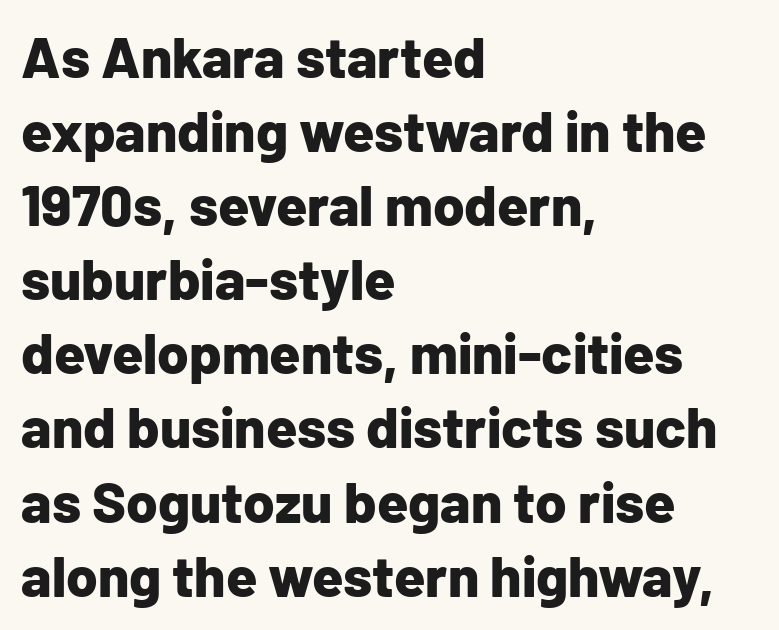
Designer's note — italics off, roman on. Here the designer chose a conventional face with non-uniform glyph widths. The zone under the glyphs is completely vacant. This rendering employs a face without finishing strokes, i.e., a sans-serif. Line beginnings align vertically; line endings do not. I'd describe the lettering as bold — thick and assertive.
